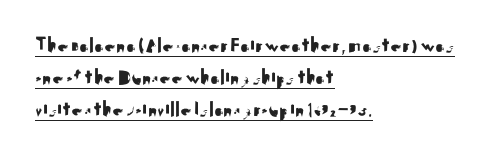
Q: Is the text italic (slanted)? A: No, it is upright.
Q: Is the text underlined? A: Yes.
Q: How is the paragraph aligned? A: Left-aligned.
Q: Is the spacing between letters normal or unusually wide? A: Normal.
Q: Is the spacing between lines tight, normal or loose? A: Normal.
